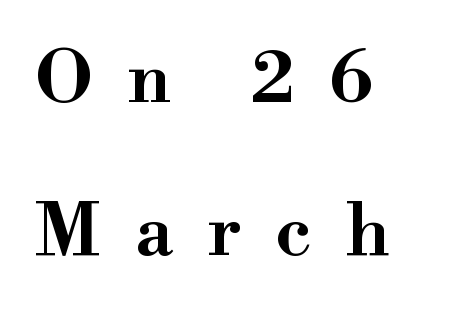
The image shows 72 px wide serif type, upright; set left-aligned, loose line spacing (2.13x), unusually wide letter spacing (+0.47 em), not underlined; high stroke contrast and a small x-height.
